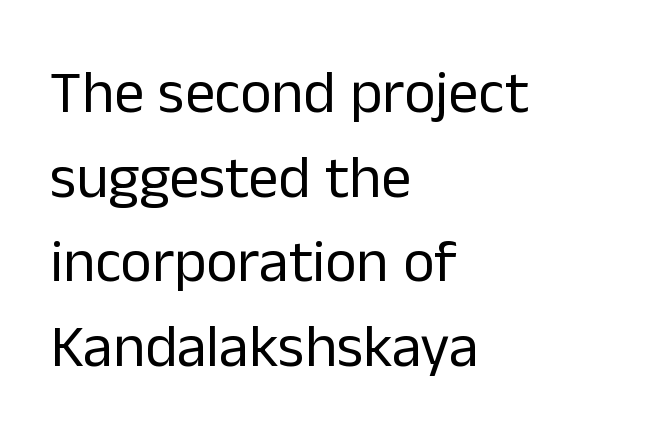
Q: Is the text bold? A: No.
Q: Is the text italic (slanted)? A: No, it is upright.
Q: Is the typeface a serif or a sans-serif typeface? A: Sans-serif.
Q: Is the text underlined? A: No.
Q: How is the paragraph aligned? A: Left-aligned.
Q: Is the spacing between letters normal or unusually wide? A: Normal.
Q: Is the spacing between lines tight, normal or loose? A: Normal.
Q: Width (condensed, normal, or wide)? A: Normal.
Q: Stroke contrast? A: Low.
Q: x-height? A: Medium.
Q: Monospaced? A: No.
